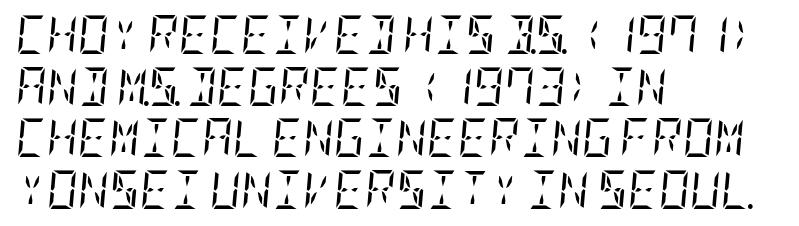
These glyphs show unthickened strokes, regular width or finer. Caption: multi-line text, flush left, ragged right. The gaps between neighbouring characters are ordinary and unremarkable. Little horizontal feet cap the strokes, marking this as serif type. Has an underline been added? It has not. The face used here has a pronounced slope to its letters.
